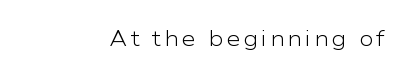
The specimen reads as upright at a glance. The face looks like a standard text weight, possibly lighter. Nobody drew a line under any word here.
